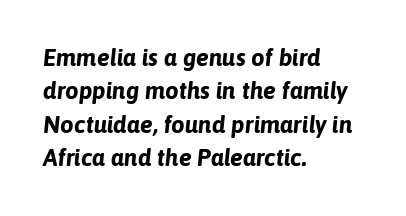
{"italic": "yes", "lean": "right", "slant_degrees": 6, "bold": "yes", "underline": "no", "align": "left", "line_spacing": "normal", "line_spacing_ratio": 1.39, "letter_spacing": "normal", "letter_spacing_em": 0.0, "glyph_px": 24}
